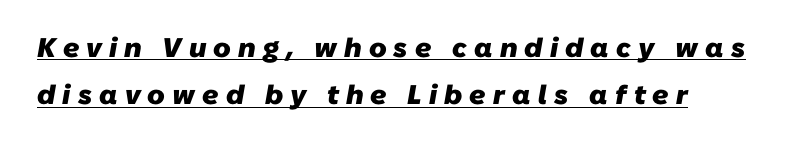
The image shows 27 px bold type; set left-aligned, line spacing 1.75x, unusually wide letter spacing (+0.26 em), underlined.
